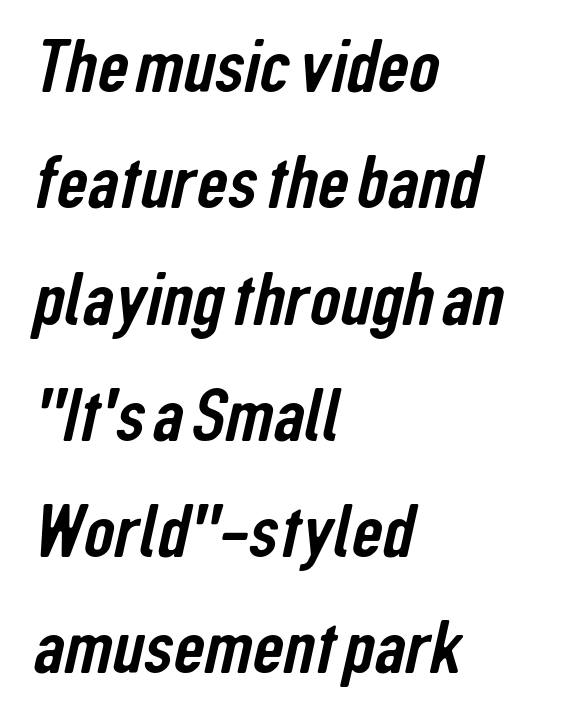
Q: Is the typeface a serif or a sans-serif typeface? A: Sans-serif.
Q: Is the text underlined? A: No.
Q: How is the paragraph aligned? A: Left-aligned.
Q: Is the spacing between letters normal or unusually wide? A: Normal.
Q: Is the spacing between lines tight, normal or loose? A: Normal.
Q: Width (condensed, normal, or wide)? A: Condensed.
Q: Stroke contrast? A: Low.
Q: x-height? A: Medium.
Q: Monospaced? A: No.
